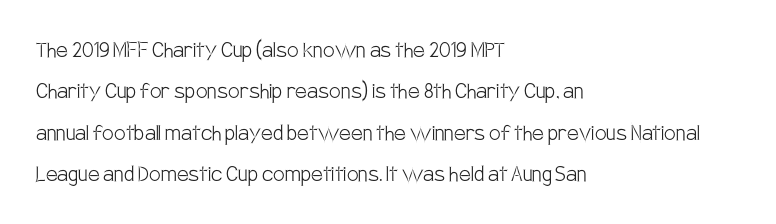
{"italic": "no", "bold": "no", "underline": "no", "align": "left", "line_spacing": "normal", "line_spacing_ratio": 1.59, "letter_spacing": "normal", "letter_spacing_em": 0.0, "glyph_px": 26}
